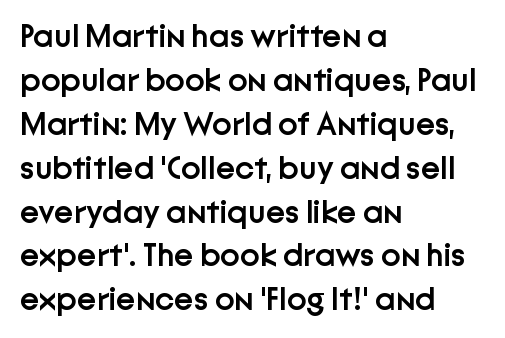
Q: Is the text bold? A: Semi-bold.
Q: Is the text italic (slanted)? A: No, it is upright.
Q: Is the typeface a serif or a sans-serif typeface? A: Sans-serif.
Q: Is the text underlined? A: No.
Q: How is the paragraph aligned? A: Left-aligned.
Q: Is the spacing between letters normal or unusually wide? A: Normal.
Q: Is the spacing between lines tight, normal or loose? A: Normal.
Q: Width (condensed, normal, or wide)? A: Normal.
Q: Stroke contrast? A: Low.
Q: x-height? A: Medium.
Q: Monospaced? A: No.
